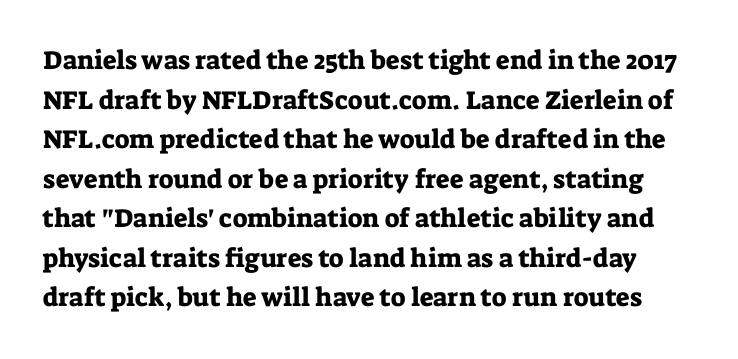
The image shows 26 px text type, upright; set normal line spacing (1.52x), normal letter spacing, not underlined.
